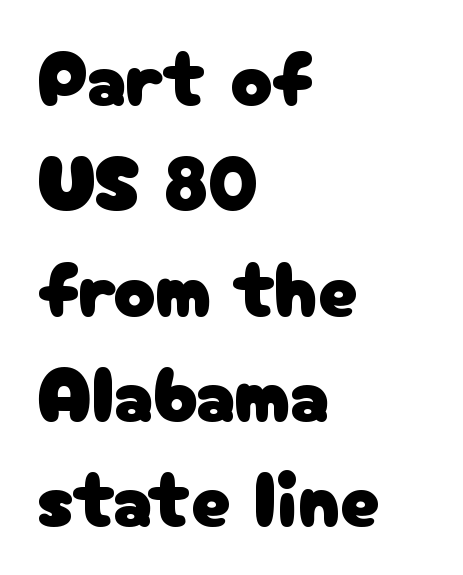
The image shows 78 px sans-serif type, upright; set left-aligned, normal line spacing (1.35x), normal letter spacing, not underlined; low stroke contrast and a medium x-height.
